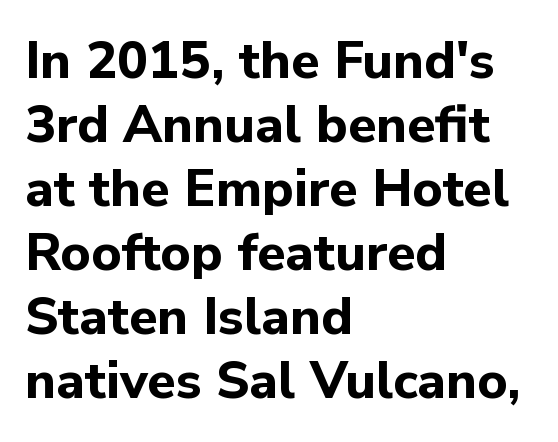
{"serif": "no", "italic": "no", "bold": "yes", "weight": "bold", "width": "normal", "stroke_contrast": "low", "x_height": "medium", "monospaced": "no", "underline": "no", "align": "left", "line_spacing_ratio": 1.23, "letter_spacing": "normal", "letter_spacing_em": 0.0, "glyph_px": 52}
